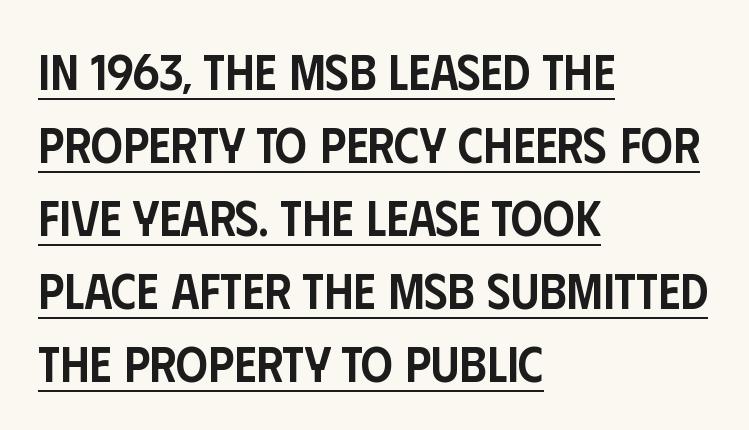
The sample's only ornament is a line tracing under the words. The type sits square on the baseline with zero lean. Typographically, this falls in the sans-serif category. What's the leading like? Ordinary, nothing unusual. The typesetting leans somewhat heavy: a semibold. Horizontally, the lines are justified to the leading edge only.
